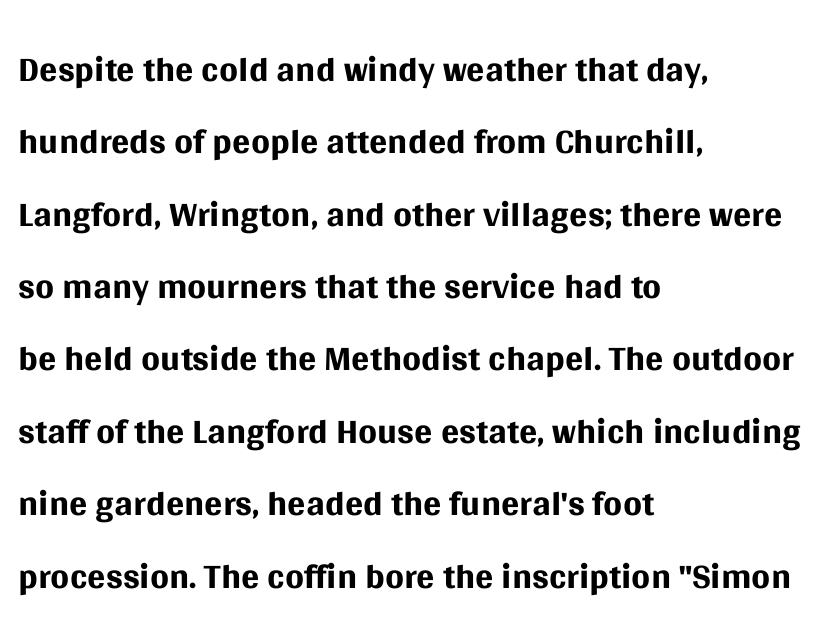
The image shows 54 px regular-weight sans-serif type, upright; set left-aligned, normal line spacing (1.34x), normal letter spacing, not underlined; medium stroke contrast and a large x-height.
